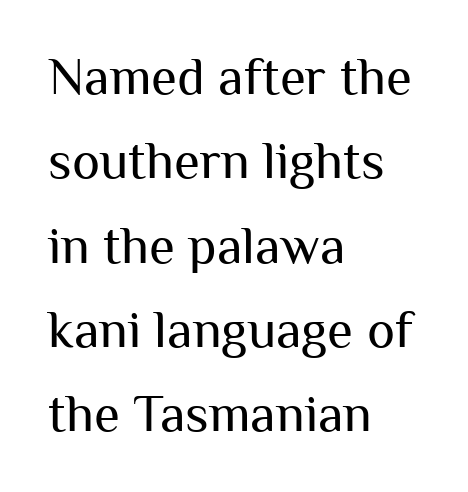
Weight: regular or lighter. The axis of the letterforms is exactly vertical. Nope, no serifs anywhere on these letters. Spacing verdict: proportional, widths tailored to each character.
